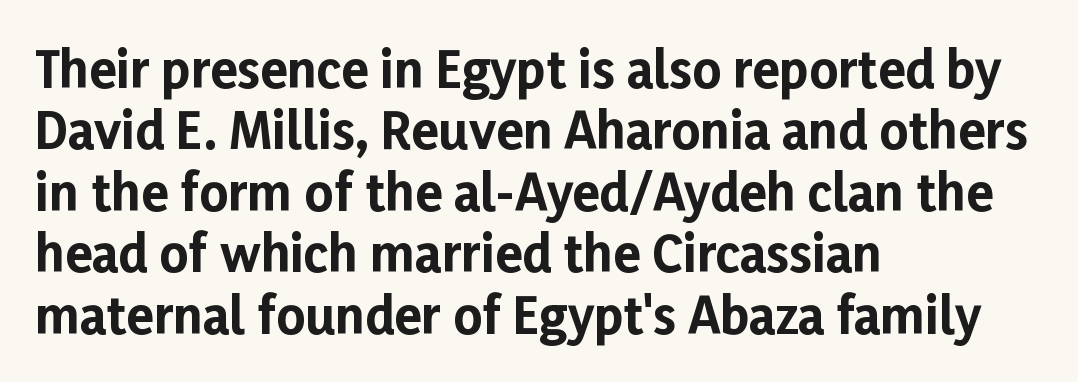
{"serif": "no", "italic": "no", "bold": "yes", "weight": "bold", "width": "normal", "stroke_contrast": "low", "x_height": "medium", "monospaced": "no", "underline": "no", "align": "left", "line_spacing_ratio": 1.23, "letter_spacing": "normal", "letter_spacing_em": 0.0, "glyph_px": 50}
